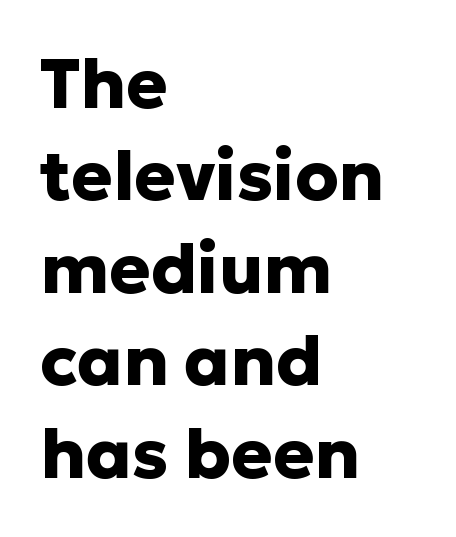
This rendering features lettering with no underline. Strokes here are thick enough to call this a true bold. Here the designer chose a conventional face with non-uniform glyph widths. Here the glyphs are tracked normally, forming tight word shapes.
